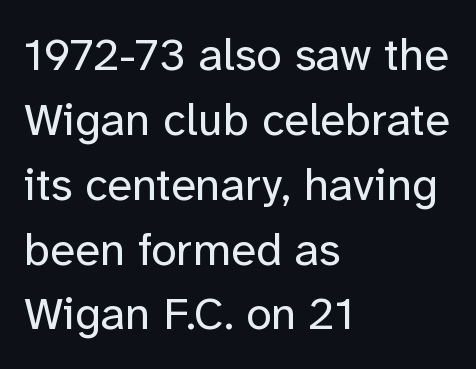
The image shows 46 px regular-weight sans-serif type, upright; set left-aligned, normal line spacing (1.41x), normal letter spacing, not underlined; low stroke contrast and a medium x-height.
